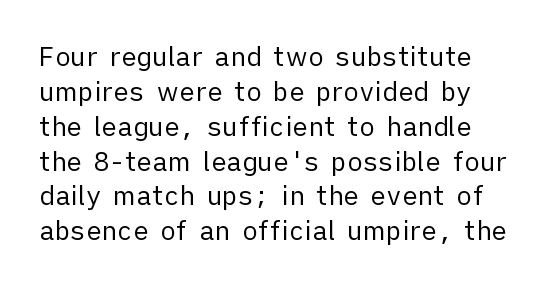
The image shows 26 px text type, upright; set normal line spacing (1.34x), normal letter spacing, not underlined.
